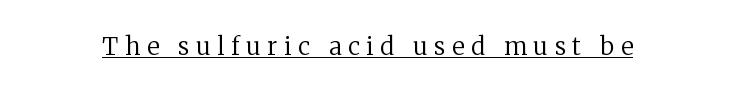
The image shows 24 px text type, upright; set unusually wide letter spacing (+0.28 em), underlined.
